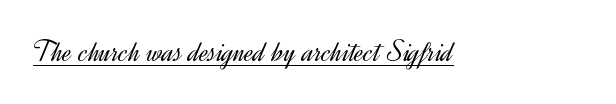
The weight would be labelled regular, book, light, or lighter still. Decoration check: the copy is underlined. A typesetter would call this zero additional tracking. The face used here is a sans, in the tradition of grotesques and geometrics. Each letter keeps its own natural width here, so spacing adapts to shape.
